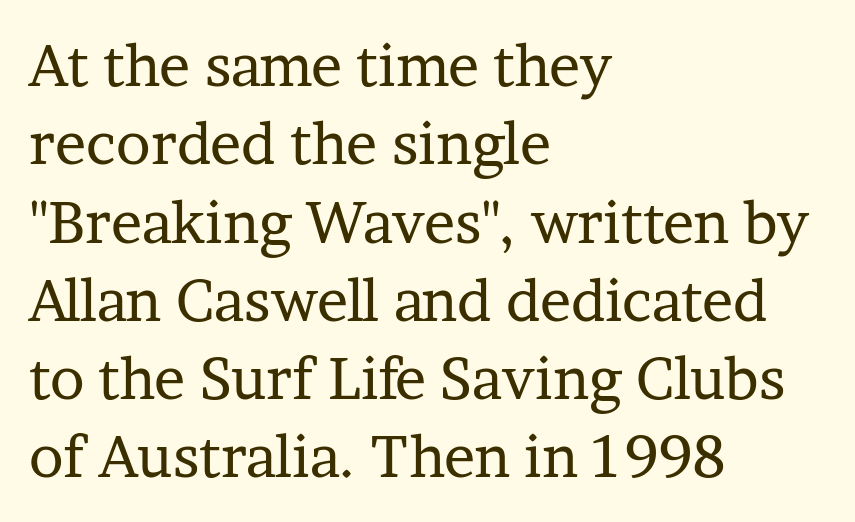
{"serif": "yes", "italic": "no", "bold": "no", "weight": "regular", "width": "normal", "stroke_contrast": "low", "x_height": "medium", "monospaced": "no", "underline": "no", "align": "left", "line_spacing": "normal", "line_spacing_ratio": 1.35, "letter_spacing": "normal", "letter_spacing_em": 0.0, "glyph_px": 58}
